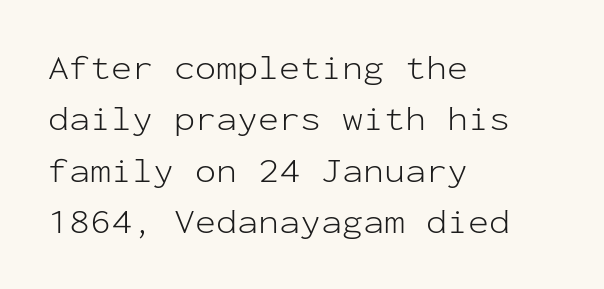
The image shows 35 px light sans-serif type, upright, monospaced; set left-aligned, normal line spacing (1.47x), normal letter spacing, not underlined; low stroke contrast and a medium x-height.
